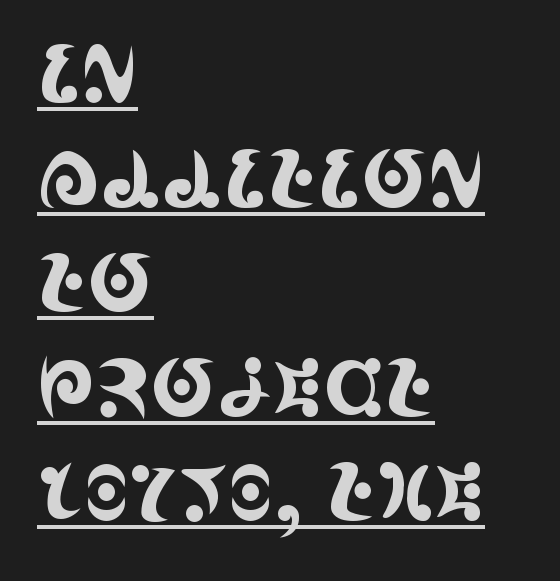
{"serif": "yes", "italic": "no", "width": "condensed", "x_height": "large", "monospaced": "no", "underline": "yes", "align": "left", "line_spacing": "normal", "line_spacing_ratio": 1.34, "letter_spacing": "normal", "letter_spacing_em": 0.0, "glyph_px": 78}
